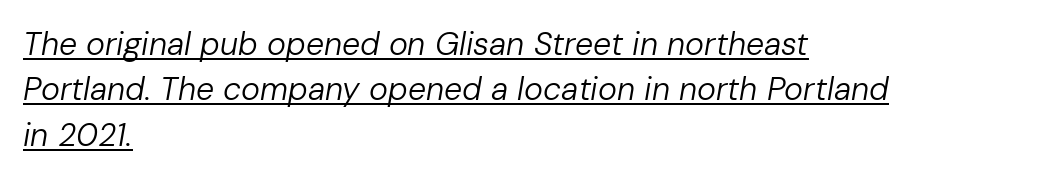
{"italic": "yes", "lean": "right", "slant_degrees": 10, "bold": "no", "weight": "regular", "width": "normal", "stroke_contrast": "low", "x_height": "medium", "monospaced": "no", "underline": "yes", "align": "left", "line_spacing": "normal", "line_spacing_ratio": 1.42, "letter_spacing": "normal", "letter_spacing_em": 0.0, "glyph_px": 32}
